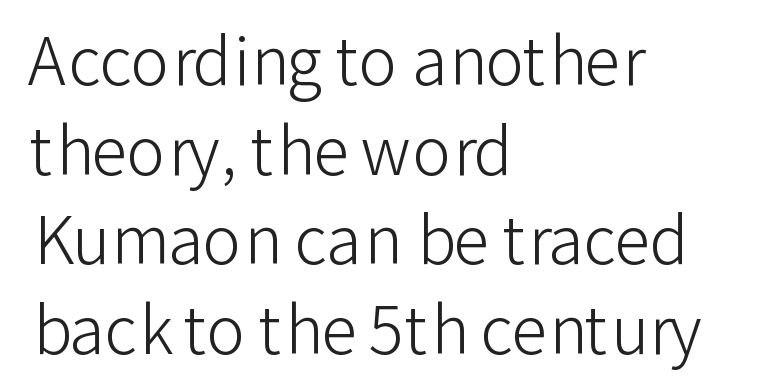
The image shows 65 px light sans-serif type, upright; set left-aligned, normal line spacing (1.38x), normal letter spacing, not underlined; low stroke contrast and a medium x-height.
